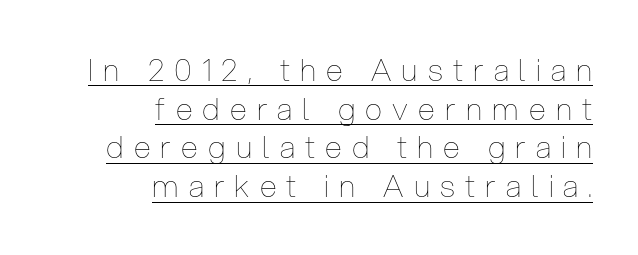
Short and long lines alike share a common ending point at right. Varying glyph widths throughout — classic text-font behaviour. This is the regular roman posture of the typeface. Honestly, the letter spacing is so wide it's the main thing you notice. The line-height multiplier appears to be the usual default. The letters look calm and open, with moderate or lighter stems.
